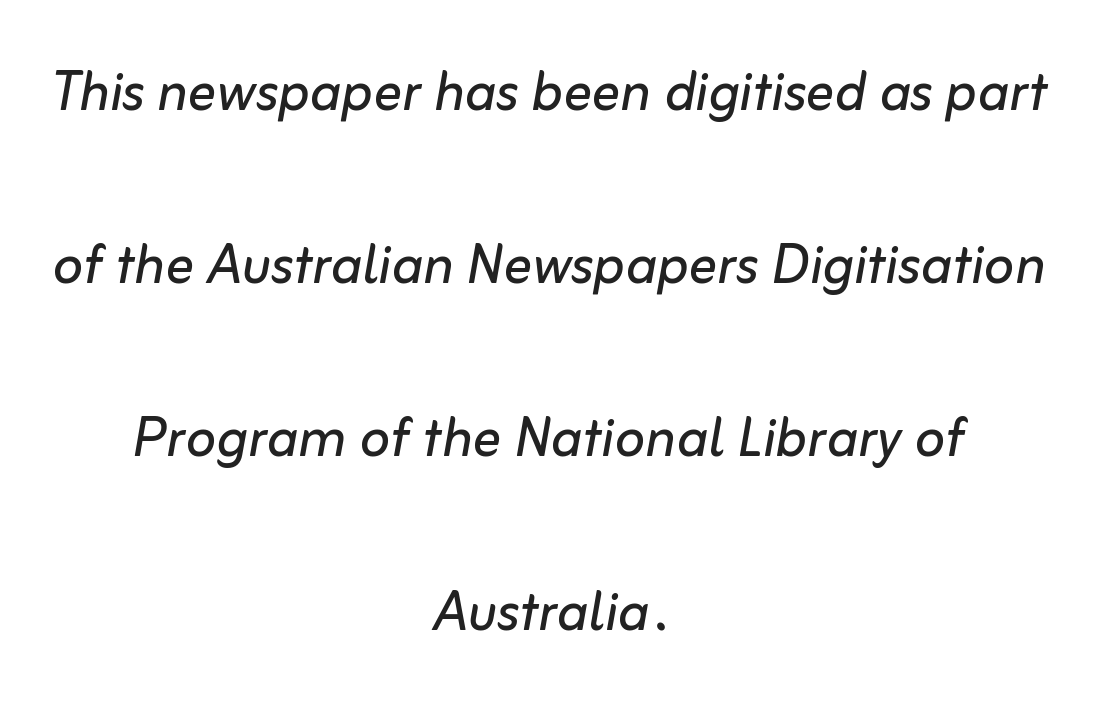
Vertical spacing — loose. In CSS terms this would be text-align: center. Note the varied advance widths — an 'i' is clearly narrower than an 'm'. Has an underline been added? It has not. Heft: none added — not bold. A typesetter would call this zero additional tracking.
